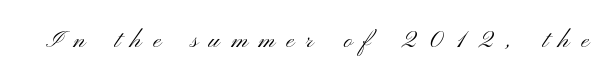
{"bold": "no", "underline": "no", "letter_spacing": "wide", "letter_spacing_em": 0.46, "glyph_px": 24}
